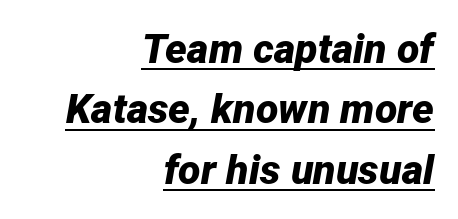
{"italic": "yes", "lean": "right", "slant_degrees": 12, "bold": "yes", "weight": "bold", "width": "normal", "stroke_contrast": "low", "x_height": "medium", "monospaced": "no", "underline": "yes", "align": "right", "line_spacing": "normal", "line_spacing_ratio": 1.47, "letter_spacing": "normal", "letter_spacing_em": 0.0, "glyph_px": 41}
